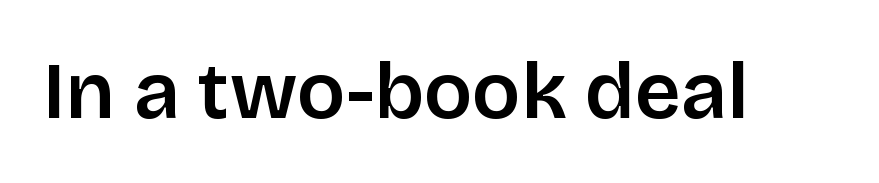
Q: Is the text italic (slanted)? A: No, it is upright.
Q: Is the typeface a serif or a sans-serif typeface? A: Sans-serif.
Q: Is the text underlined? A: No.
Q: Is the spacing between letters normal or unusually wide? A: Normal.
Q: Width (condensed, normal, or wide)? A: Normal.
Q: Stroke contrast? A: Low.
Q: x-height? A: Large.
Q: Monospaced? A: No.
